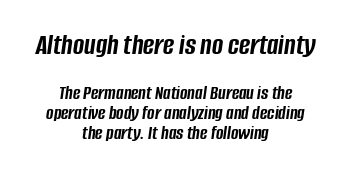
Q: Is the text bold? A: Yes.
Q: Is the text italic (slanted)? A: Yes, it leans right by about 8 degrees.
Q: Is the text underlined? A: No.
Q: How is the paragraph aligned? A: Centered.
Q: Is the spacing between letters normal or unusually wide? A: Normal.
Q: Is the spacing between lines tight, normal or loose? A: Tight.
Q: Which block of text is set in a larger size, the first (top) or the second (bottom)? A: The first (top) one.
Q: Width (condensed, normal, or wide)? A: Condensed.
Q: Stroke contrast? A: Low.
Q: x-height? A: Large.
Q: Monospaced? A: No.
